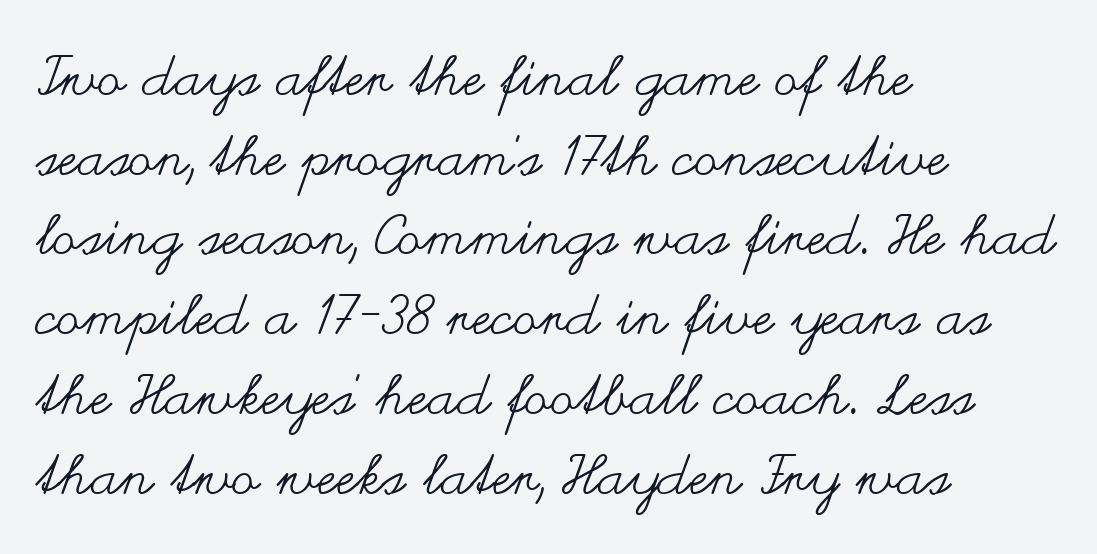
{"bold": "no", "weight": "regular", "width": "wide", "stroke_contrast": "medium", "x_height": "small", "monospaced": "no", "underline": "no", "align": "left", "line_spacing": "normal", "line_spacing_ratio": 1.45, "letter_spacing": "normal", "letter_spacing_em": 0.0, "glyph_px": 55}
